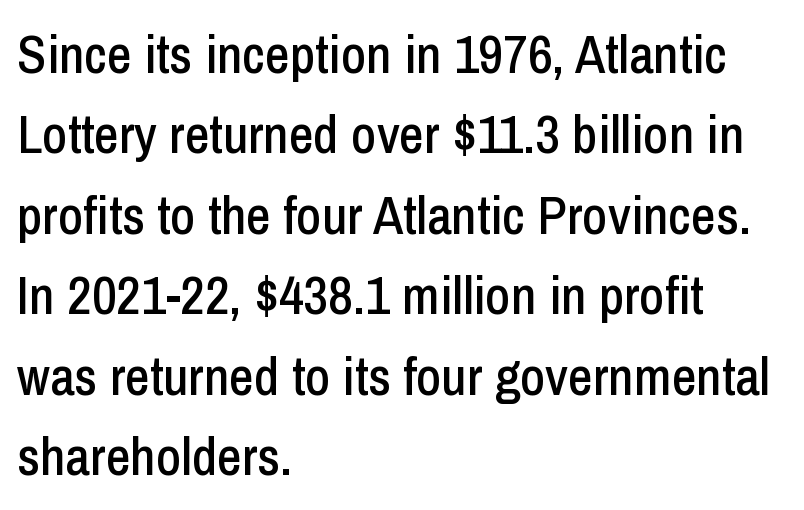
Summary of vertical rhythm: regular, with standard interline spacing. Each letter's strokes conclude bluntly, with no projecting serifs. Upright lettering throughout. Character widths vary here, with narrow letters taking less room than wide ones. The letterforms sit shoulder to shoulder at normal distance. The gap between lines stays unmarked.
